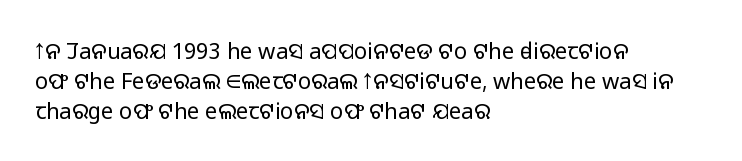
{"italic": "no", "bold": "no", "underline": "no", "align": "left", "line_spacing": "normal", "line_spacing_ratio": 1.36, "letter_spacing": "normal", "letter_spacing_em": 0.0, "glyph_px": 22}
